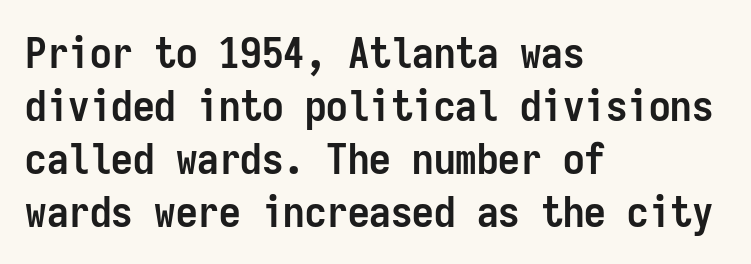
The image shows 43 px semibold, condensed sans-serif type, upright, monospaced; set left-aligned, line spacing 1.23x, normal letter spacing, not underlined; low stroke contrast and a medium x-height.
